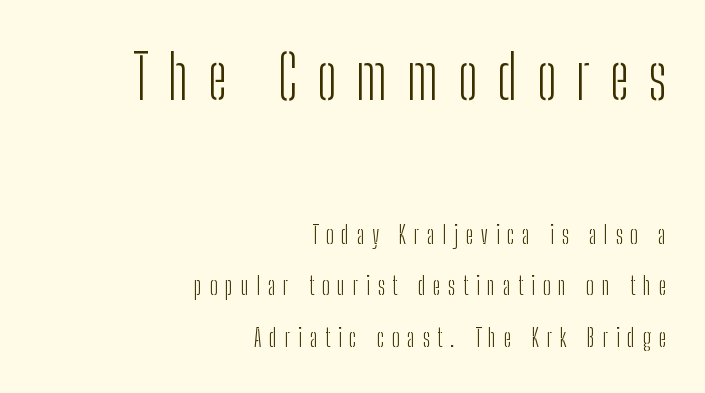
The image shows 61 px light, condensed sans-serif type, upright; set right-aligned, loose line spacing (2.16x), unusually wide letter spacing (+0.32 em), not underlined; the first (top) block is 2.54x larger; low stroke contrast and a medium x-height.
